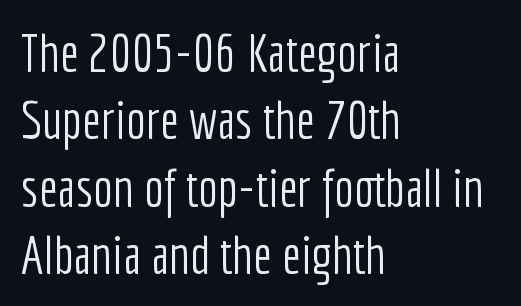
The image shows 53 px light, condensed sans-serif type, upright; set left-aligned, normal line spacing (1.27x), normal letter spacing, not underlined; low stroke contrast and a medium x-height.
